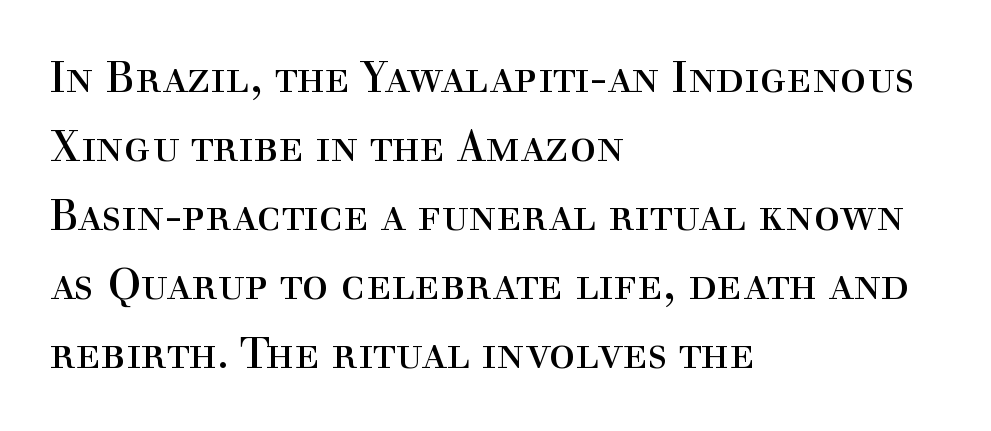
The rendering anchors every line to the left-hand side. Is this a fixed-width face? No — the glyphs have proportional, varying widths. Weight: regular or lighter. Students, observe: this is what conventionally led text looks like.
